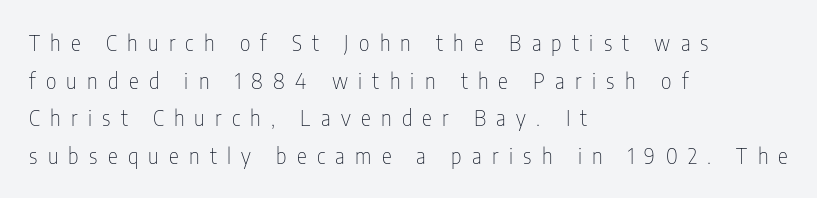
Q: Is the text bold? A: No.
Q: Is the text italic (slanted)? A: No, it is upright.
Q: Is the text underlined? A: No.
Q: How is the paragraph aligned? A: Left-aligned.
Q: Is the spacing between letters normal or unusually wide? A: Unusually wide.
